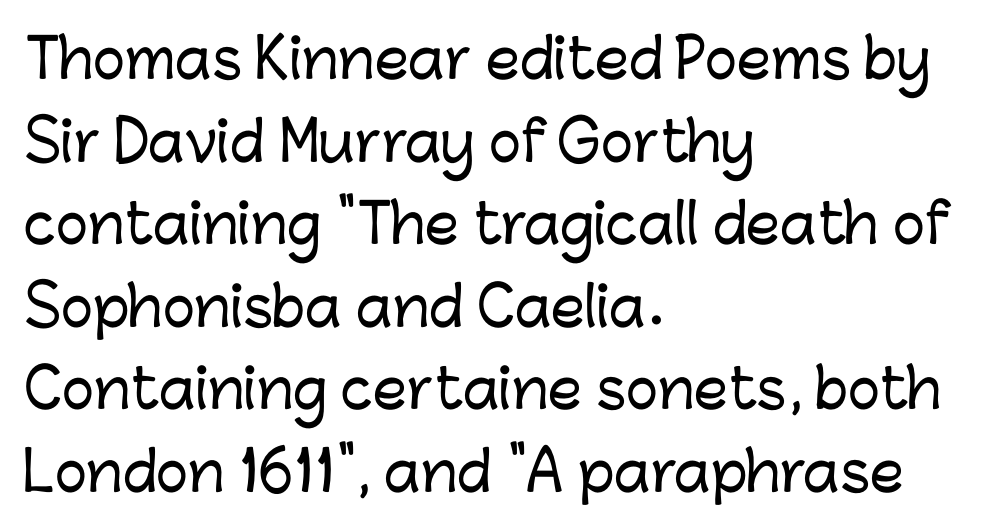
Does the lettering tilt? It doesn't — this is upright. These lines stack with their left ends in a neat column. A typesetter would call this zero additional tracking. Do the characters align in a grid? No, the font is proportional.
